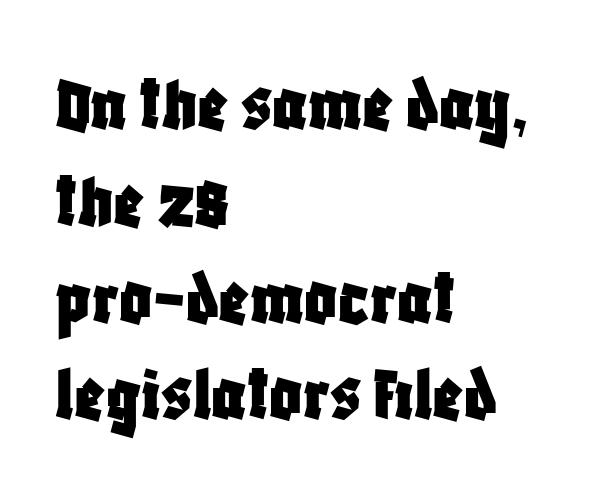
The paragraph shown leans on its left margin. The letterforms sit shoulder to shoulder at normal distance. Posture: vertical. Classification — sans serif. Looks like regular typesetting: each glyph gets only the width it needs. The specimen omits any rule beneath the text block's lines.
